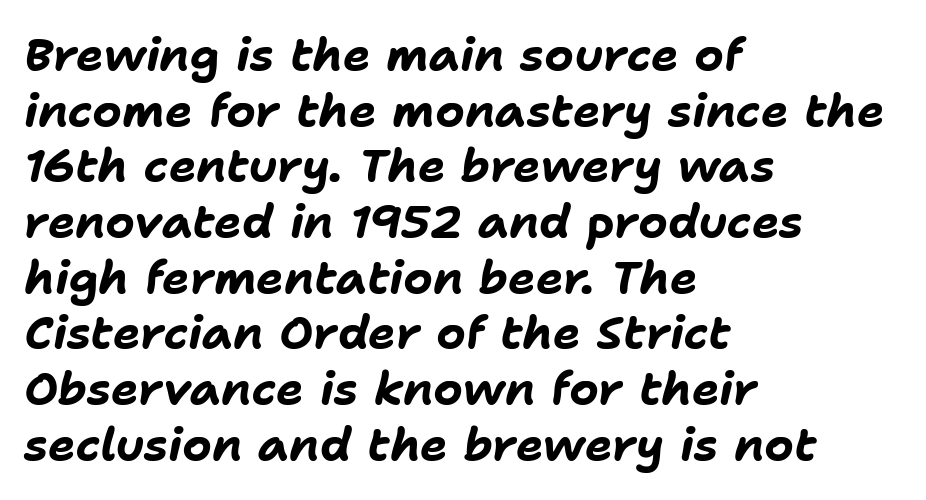
Q: Is the text bold? A: Yes.
Q: Is the text italic (slanted)? A: Yes, it leans right by about 11 degrees.
Q: Is the text underlined? A: No.
Q: How is the paragraph aligned? A: Left-aligned.
Q: Is the spacing between letters normal or unusually wide? A: Normal.
Q: Width (condensed, normal, or wide)? A: Normal.
Q: Stroke contrast? A: Low.
Q: x-height? A: Medium.
Q: Monospaced? A: No.
